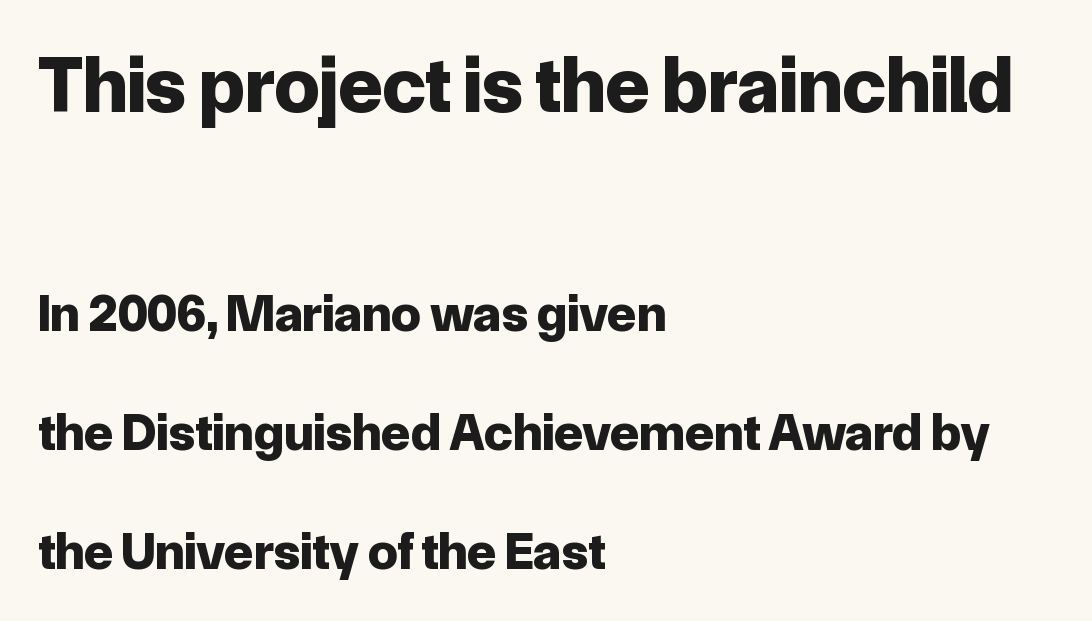
The baseline area is clear. In terms of leading, this rendering errs on the spacious side. This sample uses plain, unmodified letter spacing. Every stem runs plumb, perpendicular to the baseline. Which chunk is bigger? The first one — the top block dwarfs the bottom. The type family on display is of the sans-serif kind.
